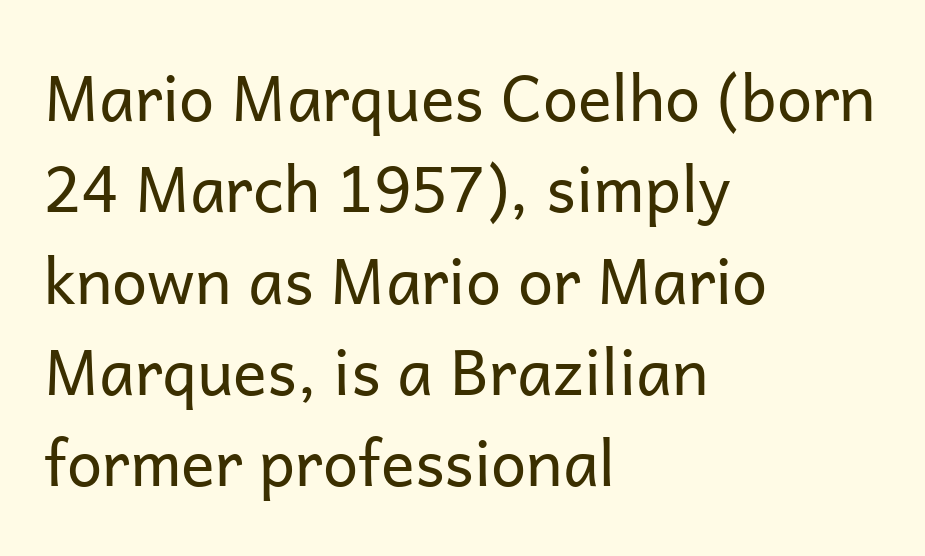
Q: Is the text bold? A: No.
Q: Is the text italic (slanted)? A: No, it is upright.
Q: Is the typeface a serif or a sans-serif typeface? A: Sans-serif.
Q: Is the text underlined? A: No.
Q: How is the paragraph aligned? A: Left-aligned.
Q: Is the spacing between letters normal or unusually wide? A: Normal.
Q: Is the spacing between lines tight, normal or loose? A: Normal.
Q: Width (condensed, normal, or wide)? A: Normal.
Q: Stroke contrast? A: Low.
Q: x-height? A: Medium.
Q: Monospaced? A: No.
